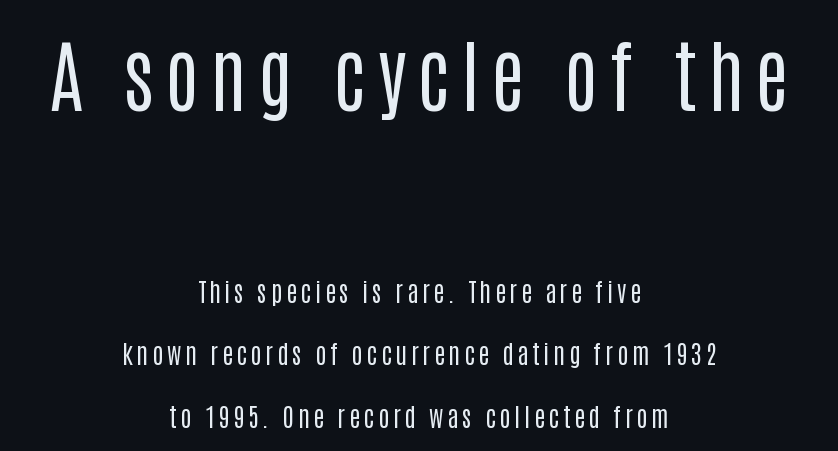
Q: Is the text bold? A: No.
Q: Is the text italic (slanted)? A: No, it is upright.
Q: Is the typeface a serif or a sans-serif typeface? A: Sans-serif.
Q: Is the text underlined? A: No.
Q: How is the paragraph aligned? A: Centered.
Q: Is the spacing between lines tight, normal or loose? A: Loose.
Q: Which block of text is set in a larger size, the first (top) or the second (bottom)? A: The first (top) one.
Q: Width (condensed, normal, or wide)? A: Condensed.
Q: Stroke contrast? A: Low.
Q: x-height? A: Large.
Q: Monospaced? A: No.
